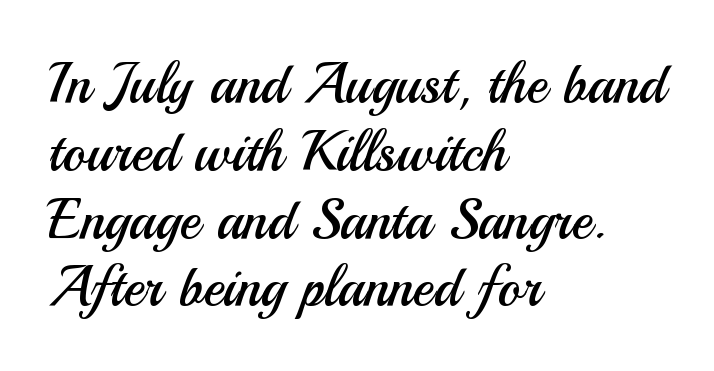
Q: Is the text bold? A: No.
Q: Is the text italic (slanted)? A: Yes.
Q: Is the typeface a serif or a sans-serif typeface? A: Sans-serif.
Q: Is the text underlined? A: No.
Q: How is the paragraph aligned? A: Left-aligned.
Q: Is the spacing between letters normal or unusually wide? A: Normal.
Q: Width (condensed, normal, or wide)? A: Normal.
Q: Stroke contrast? A: Medium.
Q: x-height? A: Small.
Q: Monospaced? A: No.
